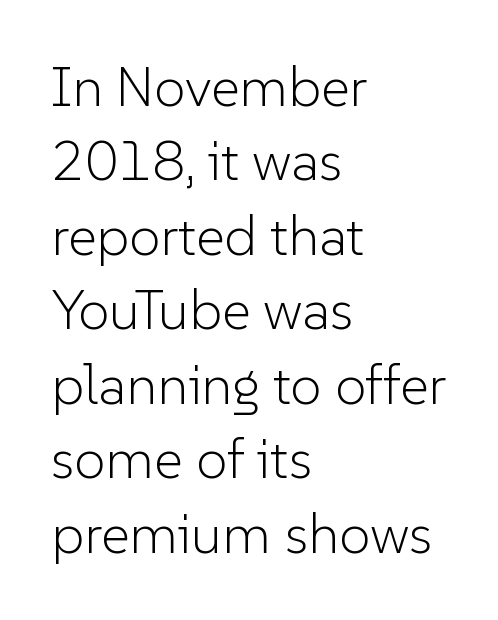
{"serif": "no", "italic": "no", "bold": "no", "weight": "light", "width": "normal", "stroke_contrast": "low", "x_height": "medium", "monospaced": "no", "underline": "no", "align": "left", "line_spacing": "normal", "line_spacing_ratio": 1.33, "letter_spacing": "normal", "letter_spacing_em": 0.0, "glyph_px": 56}
